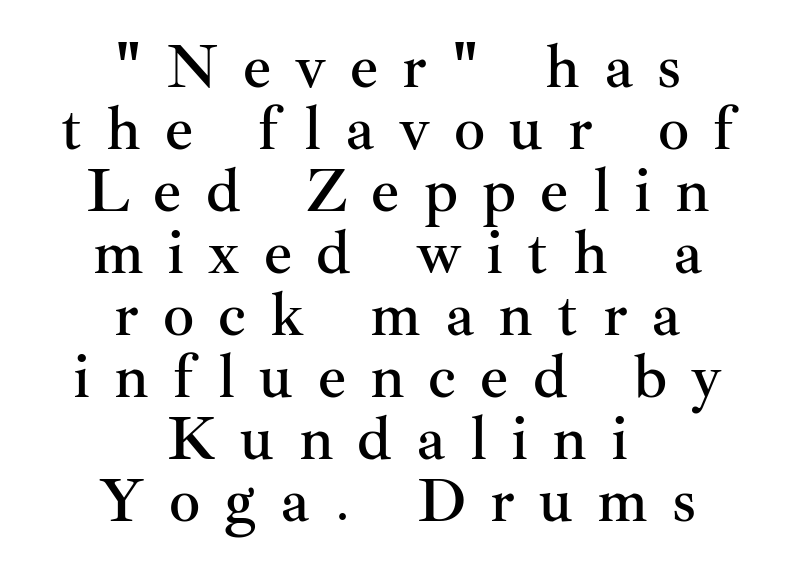
Honestly, there is no underline to notice here at all. Characters remain perfectly vertical along every line. Looks like regular typesetting: each glyph gets only the width it needs. Loose tracking; the words dissolve into strings of separated letters.
